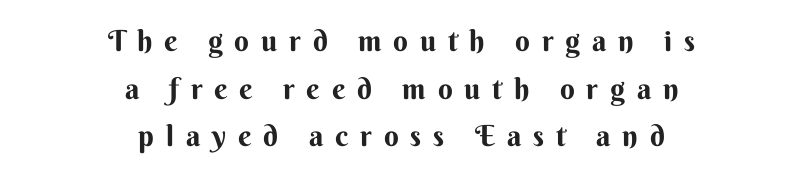
Q: Is the text bold? A: Yes.
Q: Is the text italic (slanted)? A: No, it is upright.
Q: Is the typeface a serif or a sans-serif typeface? A: Sans-serif.
Q: Is the text underlined? A: No.
Q: How is the paragraph aligned? A: Centered.
Q: Is the spacing between letters normal or unusually wide? A: Unusually wide.
Q: Is the spacing between lines tight, normal or loose? A: Normal.
Q: Width (condensed, normal, or wide)? A: Normal.
Q: Stroke contrast? A: Medium.
Q: x-height? A: Small.
Q: Monospaced? A: No.
